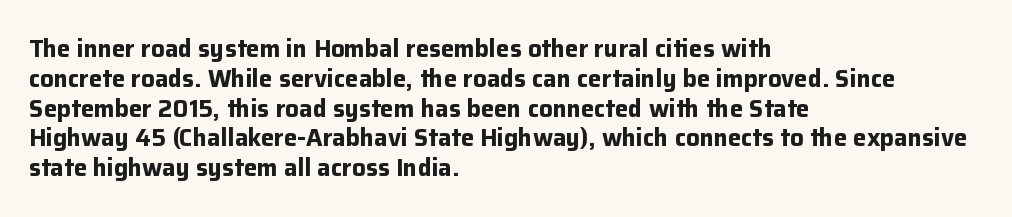
The image shows 24 px bold type, upright; set left-aligned, line spacing 1.24x, normal letter spacing, not underlined.
